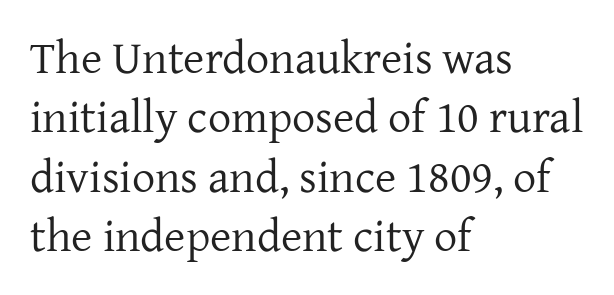
{"serif": "yes", "italic": "no", "bold": "no", "weight": "regular", "width": "normal", "stroke_contrast": "low", "x_height": "medium", "monospaced": "no", "underline": "no", "align": "left", "line_spacing": "normal", "line_spacing_ratio": 1.29, "letter_spacing": "normal", "letter_spacing_em": 0.0, "glyph_px": 46}
